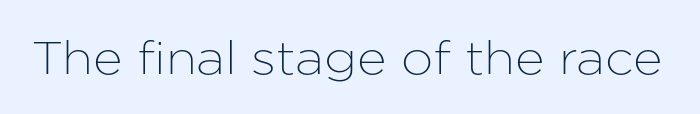
The image shows 46 px sans-serif type, upright; set normal letter spacing, not underlined; low stroke contrast and a medium x-height.
